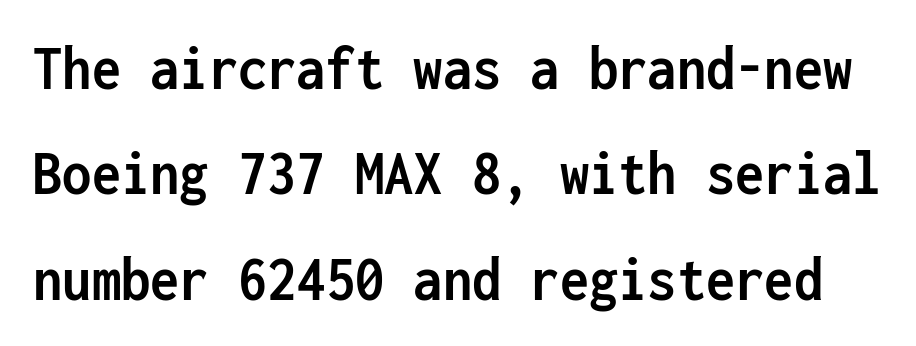
Only glyphs here, with clear space below each row. Vertical strokes here are truly vertical. Each letter, wide or thin by design, is forced into the same width here. As a designer I'd log this as weight 700, bold. Typographically, this falls in the sans-serif category.
